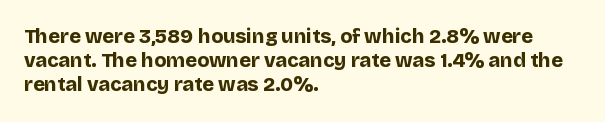
Descenders hang freely into open space. The paragraph has a hard left edge and a soft right edge. It's the straight-up-and-down kind of type. Observe the ordinary spacing: letters are neighbours, not strangers. Weight check: bold — yes, fully.
